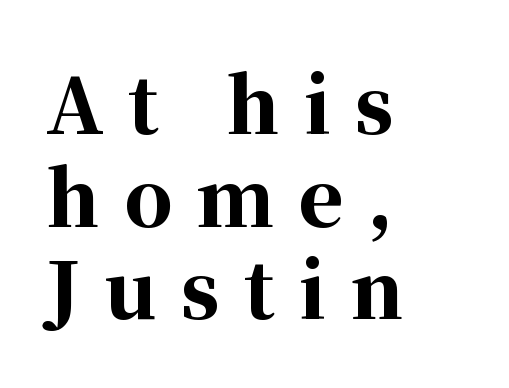
Q: Is the text bold? A: Yes.
Q: Is the text italic (slanted)? A: No, it is upright.
Q: Is the typeface a serif or a sans-serif typeface? A: Serif.
Q: Is the text underlined? A: No.
Q: How is the paragraph aligned? A: Left-aligned.
Q: Is the spacing between letters normal or unusually wide? A: Unusually wide.
Q: Width (condensed, normal, or wide)? A: Normal.
Q: Stroke contrast? A: High.
Q: x-height? A: Medium.
Q: Monospaced? A: No.
